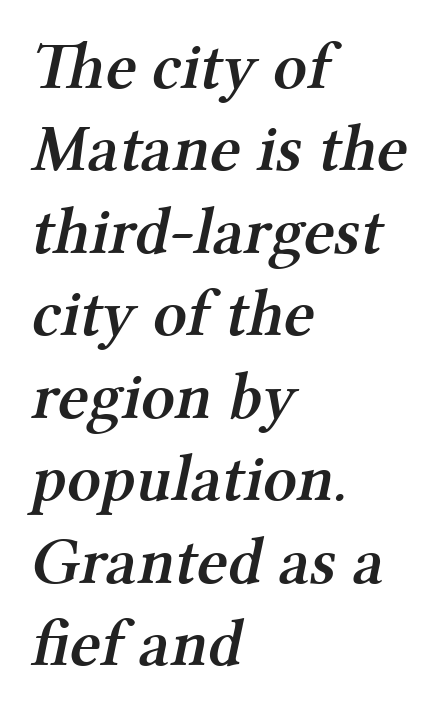
The image shows 66 px semibold serif type; set left-aligned, normal line spacing (1.25x), normal letter spacing, not underlined; medium stroke contrast and a medium x-height.
